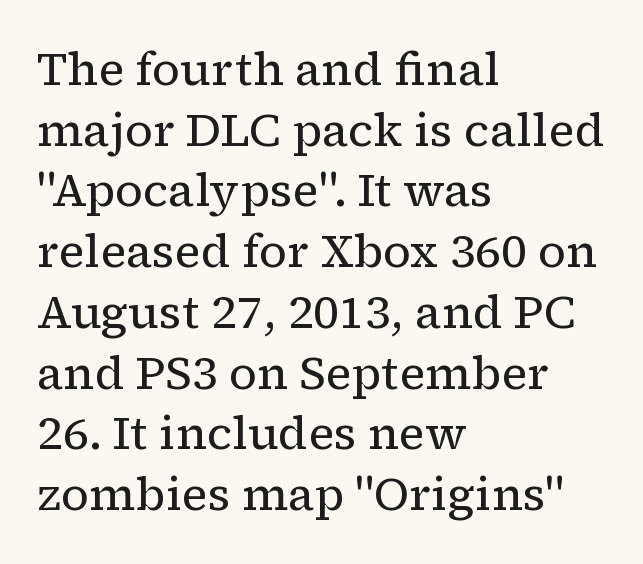
The tracking reads as untouched default to a designer's eye. The rendering shows small feet on the letterforms — a serif design. Here the designer chose a conventional face with non-uniform glyph widths. Italic? Not at all — the glyphs are vertical. These lines are set flush left with a ragged right edge.
